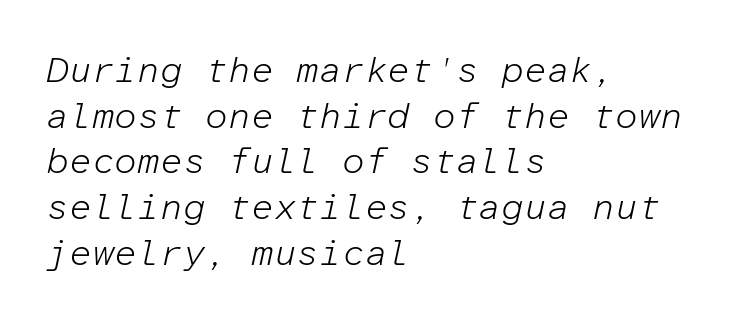
{"italic": "yes", "lean": "right", "slant_degrees": 12, "bold": "no", "weight": "light", "width": "normal", "stroke_contrast": "low", "x_height": "medium", "monospaced": "yes", "underline": "no", "align": "left", "line_spacing": "normal", "line_spacing_ratio": 1.27, "letter_spacing": "normal", "letter_spacing_em": 0.0, "glyph_px": 36}
